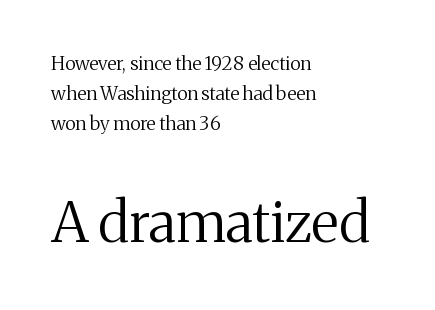
{"serif": "yes", "italic": "no", "bold": "no", "weight": "regular", "width": "normal", "stroke_contrast": "medium", "x_height": "medium", "monospaced": "no", "underline": "no", "align": "left", "line_spacing": "normal", "line_spacing_ratio": 1.59, "letter_spacing": "normal", "letter_spacing_em": 0.0, "larger_block": "second", "size_ratio": 2.95, "glyph_px": 56}
